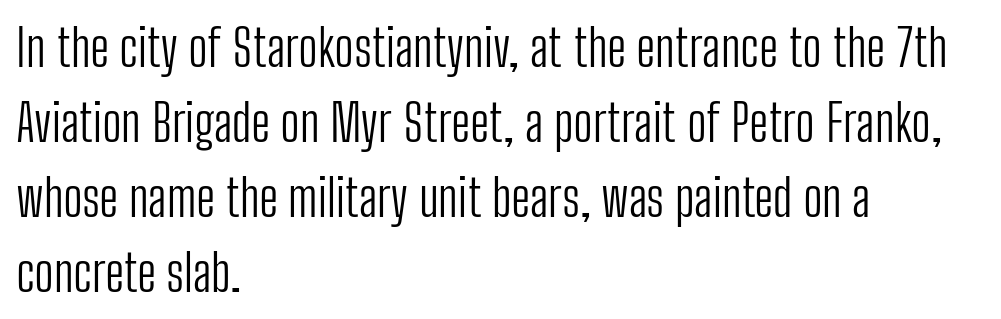
The image shows 51 px light, condensed sans-serif type, upright; set left-aligned, normal line spacing (1.47x), normal letter spacing, not underlined; low stroke contrast and a medium x-height.
